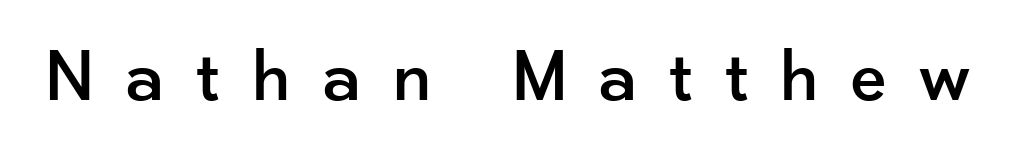
Q: Is the text italic (slanted)? A: No, it is upright.
Q: Is the typeface a serif or a sans-serif typeface? A: Sans-serif.
Q: Is the text underlined? A: No.
Q: Is the spacing between letters normal or unusually wide? A: Unusually wide.
Q: Width (condensed, normal, or wide)? A: Normal.
Q: Stroke contrast? A: Low.
Q: x-height? A: Small.
Q: Monospaced? A: No.
